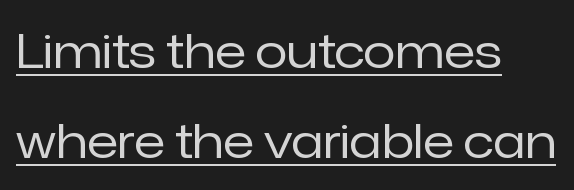
How are the letters spaced? Ordinarily, with no added tracking. The compositor pushed each line to the left boundary. Underline: present. The passage shown is not bold in any degree. How would I describe the line gaps? Wide and relaxed. Characters remain perfectly vertical along every line.
